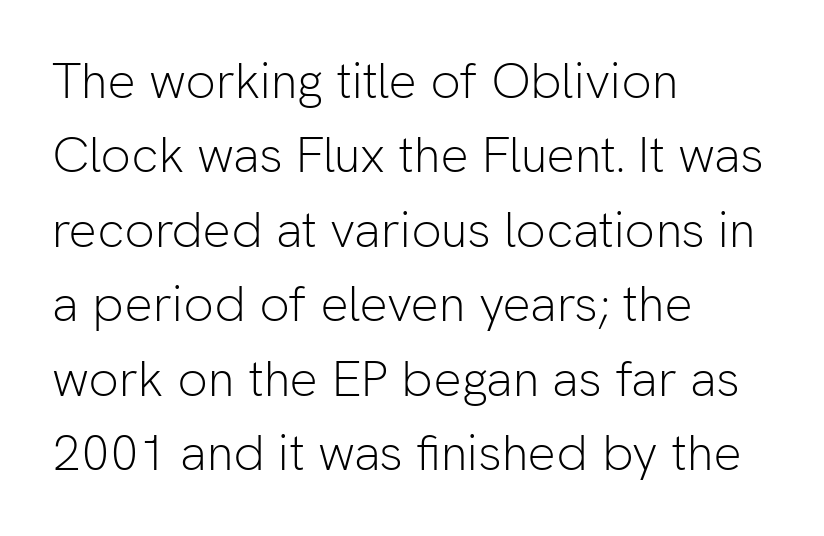
Vertical spacing — default. Quick note: underline off. Italic: no, the glyphs are upright roman. A light-to-regular cut is what we see here.
